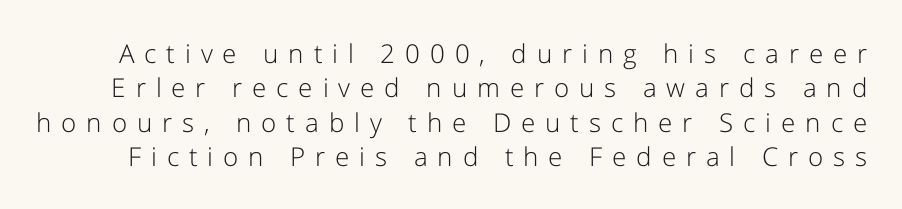
{"italic": "no", "bold": "no", "underline": "no", "line_spacing": "normal", "line_spacing_ratio": 1.32, "letter_spacing": "wide", "letter_spacing_em": 0.38, "glyph_px": 26}
